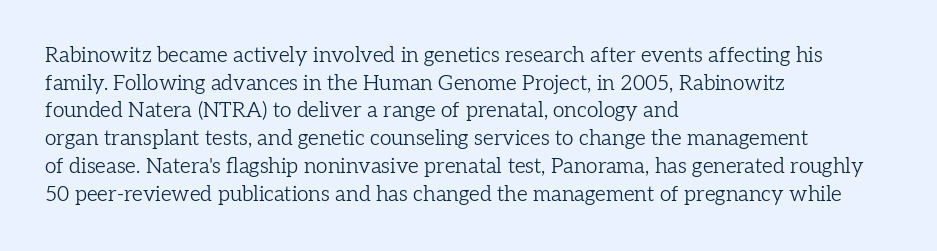
The image shows 21 px text type, upright; set left-aligned, normal line spacing (1.32x), normal letter spacing, not underlined.
